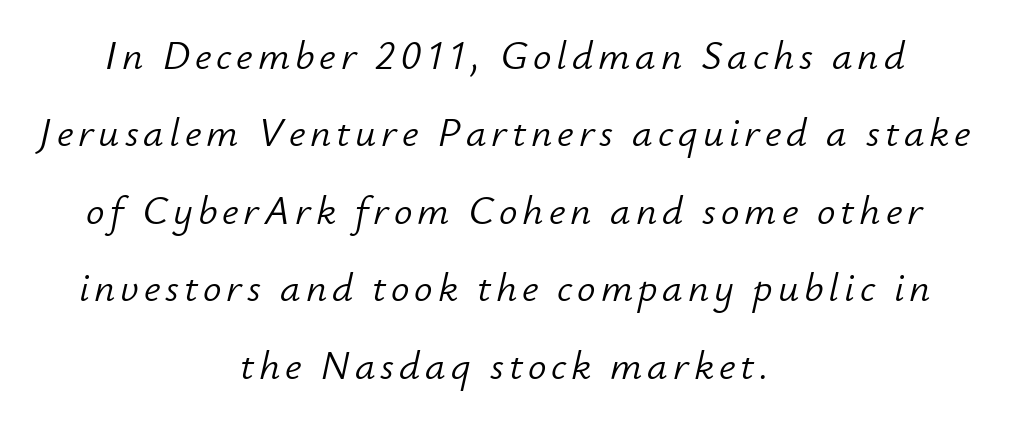
The image shows 41 px light type, italic (leaning right); set centered, line spacing 1.89x, not underlined; low stroke contrast and a small x-height.
